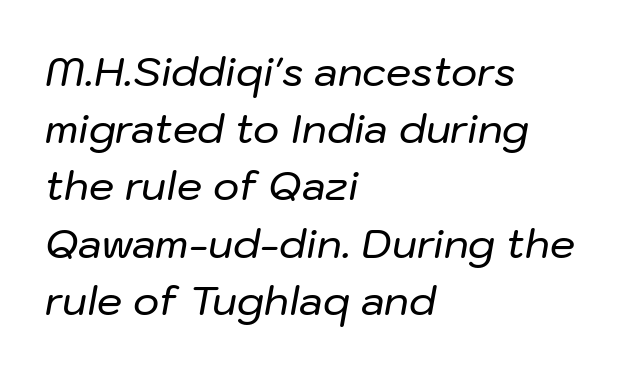
The image shows 40 px text type, italic (leaning right); set left-aligned, normal line spacing (1.43x), normal letter spacing, not underlined; low stroke contrast and a medium x-height.
